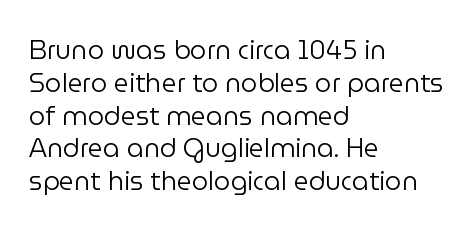
{"italic": "no", "bold": "no", "underline": "no", "align": "left", "line_spacing": "normal", "line_spacing_ratio": 1.26, "letter_spacing": "normal", "letter_spacing_em": 0.0, "glyph_px": 26}
